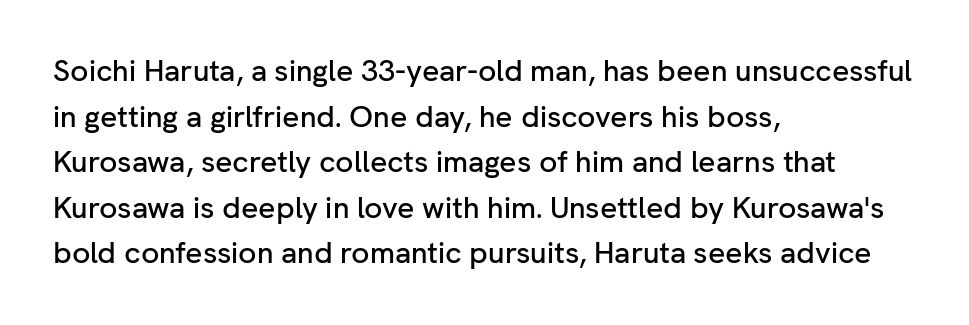
{"serif": "no", "italic": "no", "width": "normal", "stroke_contrast": "low", "x_height": "medium", "monospaced": "no", "underline": "no", "align": "left", "line_spacing": "normal", "line_spacing_ratio": 1.52, "letter_spacing": "normal", "letter_spacing_em": 0.0, "glyph_px": 30}
